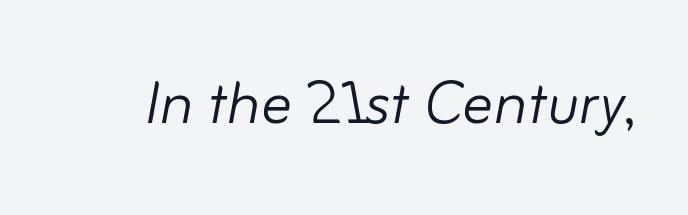
The image shows 77 px light type, italic (leaning right); set normal letter spacing, not underlined; low stroke contrast and a small x-height.
